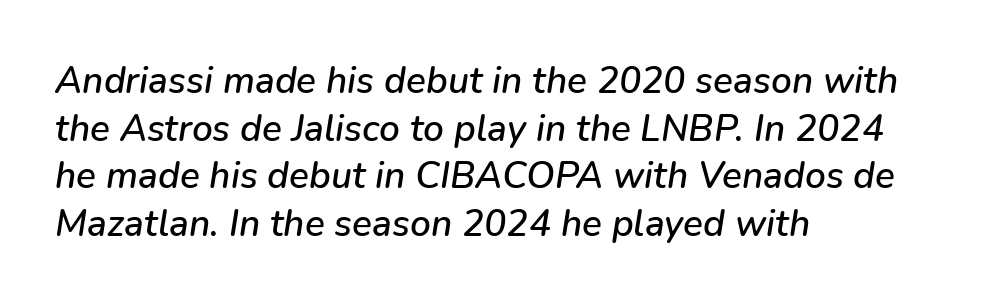
The image shows 37 px text type, italic (leaning right); set left-aligned, normal line spacing (1.29x), normal letter spacing, not underlined; low stroke contrast and a medium x-height.
